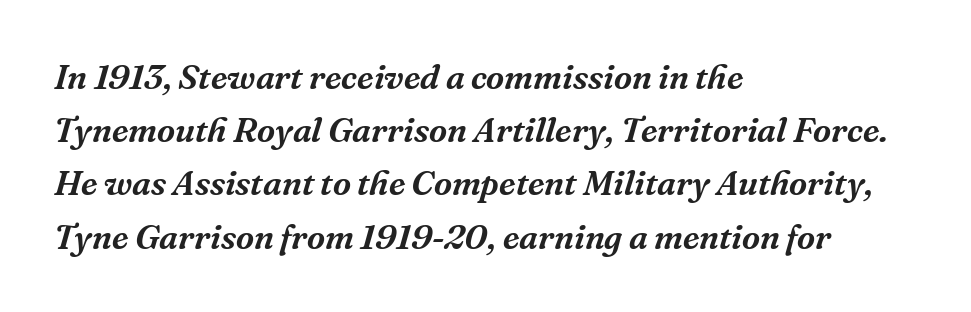
Q: Is the text italic (slanted)? A: Yes, it leans right by about 16 degrees.
Q: Is the typeface a serif or a sans-serif typeface? A: Serif.
Q: Is the text underlined? A: No.
Q: How is the paragraph aligned? A: Left-aligned.
Q: Is the spacing between letters normal or unusually wide? A: Normal.
Q: Is the spacing between lines tight, normal or loose? A: Normal.
Q: Width (condensed, normal, or wide)? A: Normal.
Q: Stroke contrast? A: Medium.
Q: x-height? A: Medium.
Q: Monospaced? A: No.
